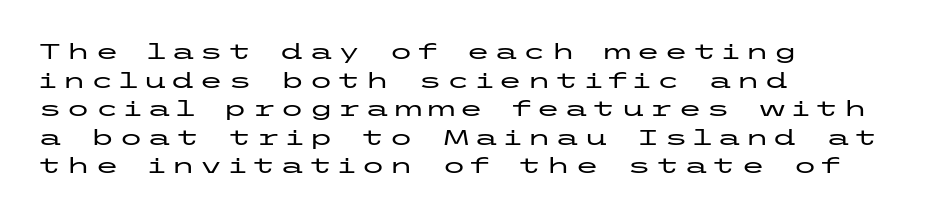
Normally led — the rows are evenly, conventionally spaced. The space directly below the letters is spotless. Does the copy run flush right? No — it runs flush left. The lettering holds an erect, upright posture throughout.
